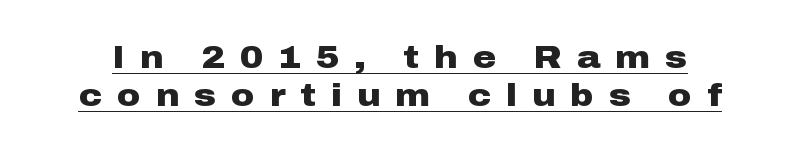
The image shows 32 px heavy, wide sans-serif type, upright; set line spacing 1.2x, unusually wide letter spacing (+0.47 em), underlined; low stroke contrast and a medium x-height.
